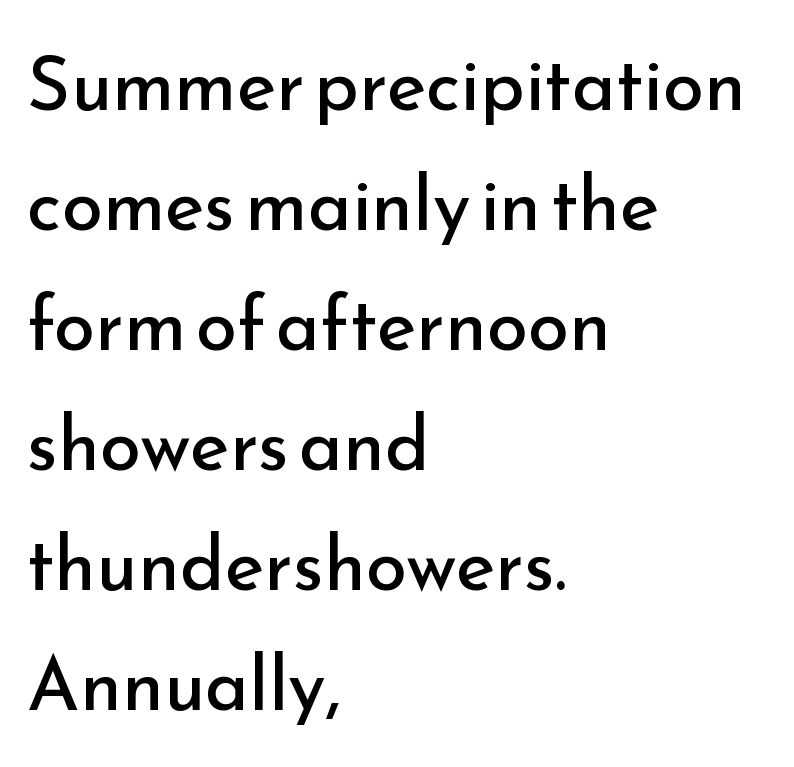
Q: Is the text bold? A: No.
Q: Is the text italic (slanted)? A: No, it is upright.
Q: Is the typeface a serif or a sans-serif typeface? A: Sans-serif.
Q: Is the text underlined? A: No.
Q: How is the paragraph aligned? A: Left-aligned.
Q: Is the spacing between letters normal or unusually wide? A: Normal.
Q: Is the spacing between lines tight, normal or loose? A: Normal.
Q: Width (condensed, normal, or wide)? A: Normal.
Q: Stroke contrast? A: Low.
Q: x-height? A: Small.
Q: Monospaced? A: No.
